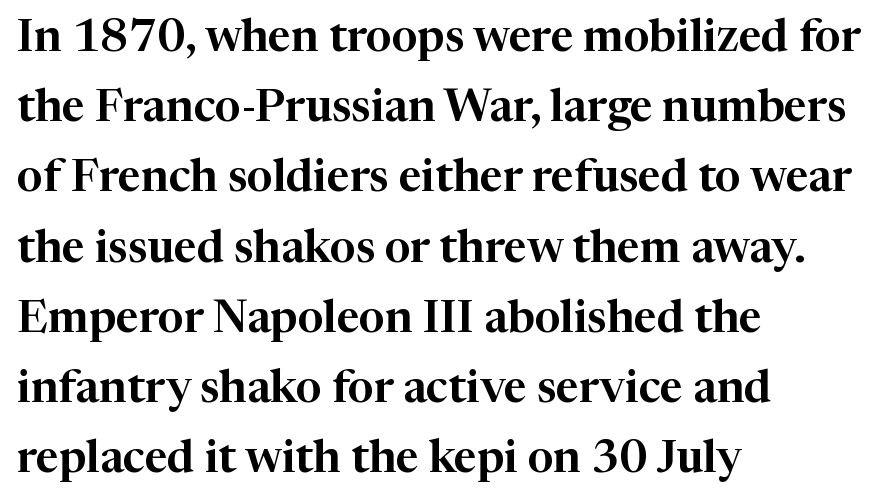
{"serif": "yes", "italic": "no", "width": "normal", "stroke_contrast": "high", "x_height": "medium", "monospaced": "no", "underline": "no", "align": "left", "line_spacing": "normal", "line_spacing_ratio": 1.56, "letter_spacing": "normal", "letter_spacing_em": 0.0, "glyph_px": 45}
